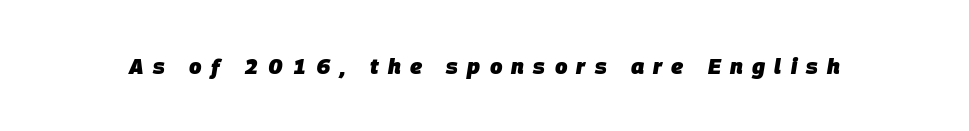
The baseline area is clear. Glyph-to-glyph distance is far greater than everyday printed text. Does the weight exceed regular? Yes, all the way to bold. In terms of posture, this sample is oblique.
